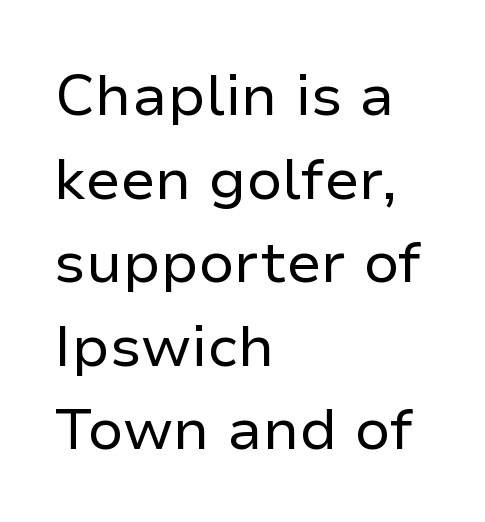
Evenly set lines give the paragraph a standard silhouette. A clean baseline with only descenders dipping below it. Character widths vary here, with narrow letters taking less room than wide ones. The font is comparable to plain body text, perhaps lighter. The rendering anchors every line to the left-hand side.
